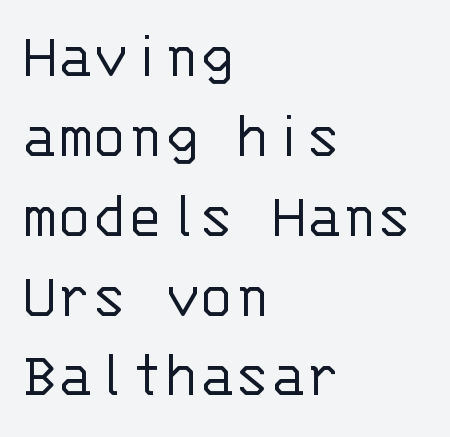
{"serif": "no", "italic": "no", "bold": "no", "weight": "light", "width": "normal", "stroke_contrast": "low", "x_height": "large", "monospaced": "yes", "underline": "no", "align": "left", "line_spacing_ratio": 1.21, "letter_spacing": "normal", "letter_spacing_em": 0.0, "glyph_px": 66}
